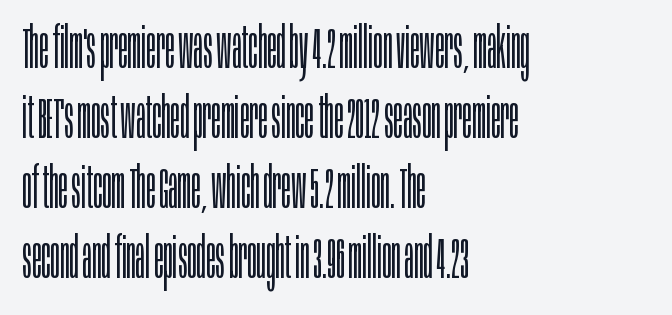
The image shows 57 px light, condensed sans-serif type, upright; set left-aligned, line spacing 1.23x, normal letter spacing, not underlined; low stroke contrast and a large x-height.
